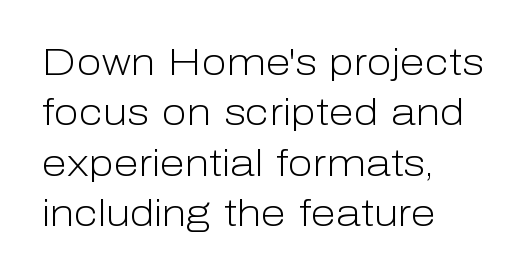
The passage shown stacks its lines at a standard gap. A typesetter would call this proportional, since set widths differ per character. Unmarked baselines from the first word to the last. Style check: upright. Nope, no serifs anywhere on these letters.
